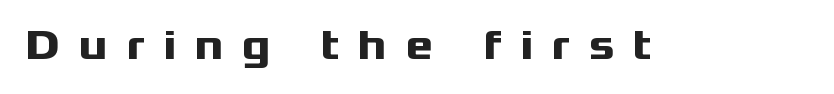
{"serif": "no", "italic": "no", "bold": "yes", "weight": "heavy", "width": "wide", "stroke_contrast": "medium", "x_height": "medium", "monospaced": "no", "underline": "no", "letter_spacing": "wide", "letter_spacing_em": 0.42, "glyph_px": 43}
